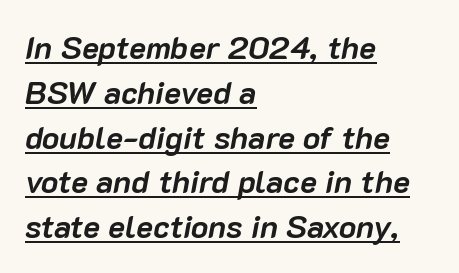
{"italic": "yes", "lean": "right", "slant_degrees": 10, "bold": "yes", "weight": "semibold", "width": "normal", "stroke_contrast": "low", "x_height": "medium", "monospaced": "no", "underline": "yes", "align": "left", "line_spacing": "normal", "line_spacing_ratio": 1.4, "letter_spacing": "normal", "letter_spacing_em": 0.0, "glyph_px": 32}
